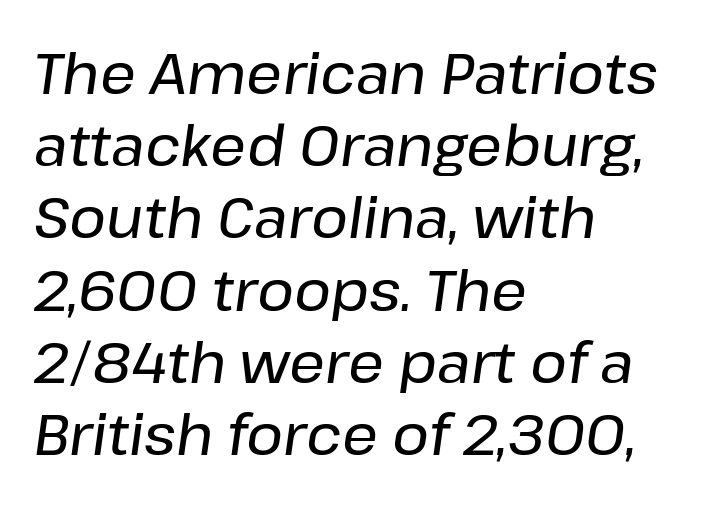
The image shows 56 px text type, italic (leaning right); set left-aligned, normal line spacing (1.29x), normal letter spacing, not underlined; low stroke contrast and a medium x-height.
